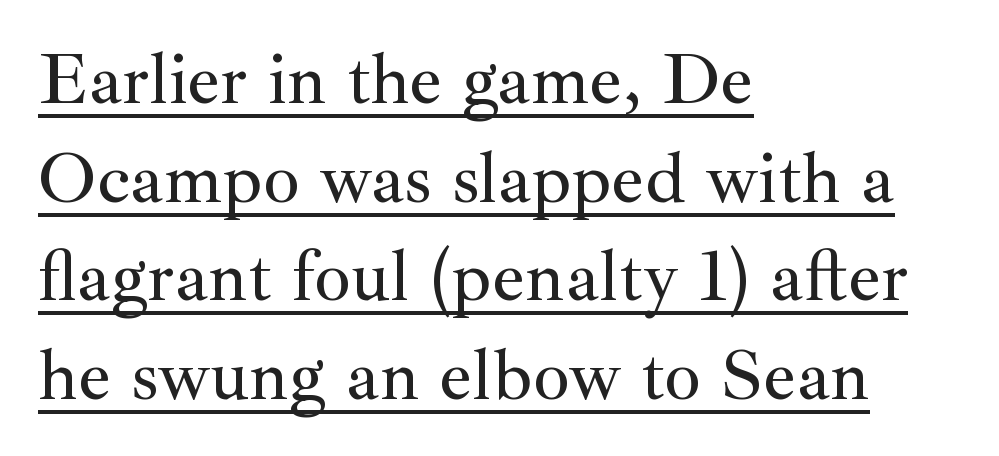
This rendering features underlined lettering. These lines are composed in type with serifs. Letter spacing: default. Designer's note — italics off, roman on.
